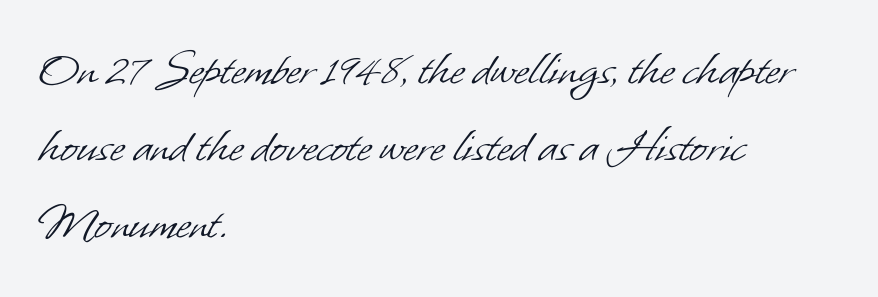
The image shows 51 px light sans-serif type; set left-aligned, normal line spacing (1.51x), normal letter spacing, not underlined; low stroke contrast and a small x-height.
